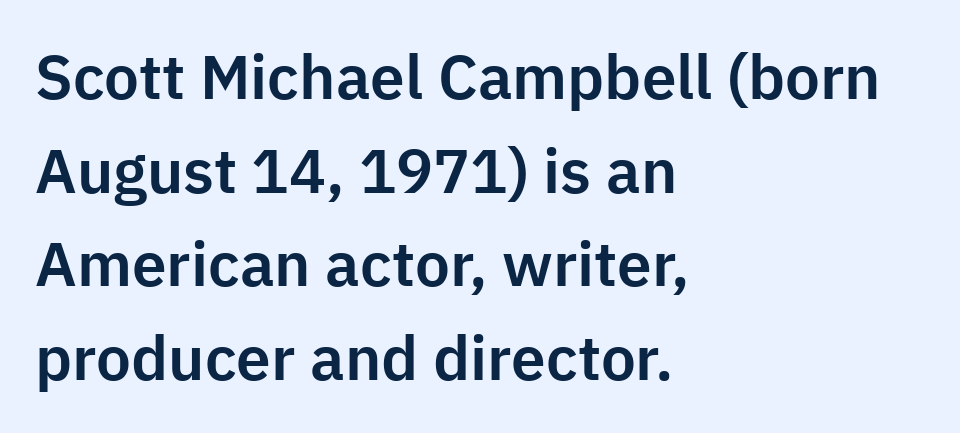
Q: Is the text italic (slanted)? A: No, it is upright.
Q: Is the typeface a serif or a sans-serif typeface? A: Sans-serif.
Q: Is the text underlined? A: No.
Q: How is the paragraph aligned? A: Left-aligned.
Q: Is the spacing between letters normal or unusually wide? A: Normal.
Q: Is the spacing between lines tight, normal or loose? A: Normal.
Q: Width (condensed, normal, or wide)? A: Normal.
Q: Stroke contrast? A: Low.
Q: x-height? A: Medium.
Q: Monospaced? A: No.
